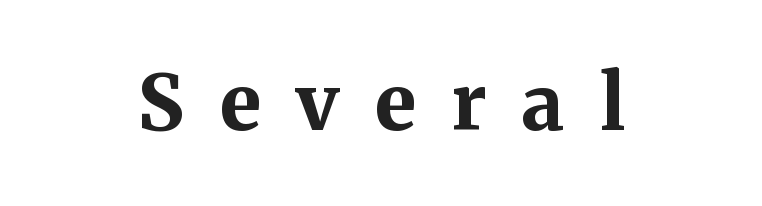
Q: Is the text bold? A: Yes.
Q: Is the text italic (slanted)? A: No, it is upright.
Q: Is the typeface a serif or a sans-serif typeface? A: Serif.
Q: Is the text underlined? A: No.
Q: How is the paragraph aligned? A: Centered.
Q: Is the spacing between letters normal or unusually wide? A: Unusually wide.
Q: Width (condensed, normal, or wide)? A: Normal.
Q: Stroke contrast? A: Medium.
Q: x-height? A: Medium.
Q: Monospaced? A: No.
